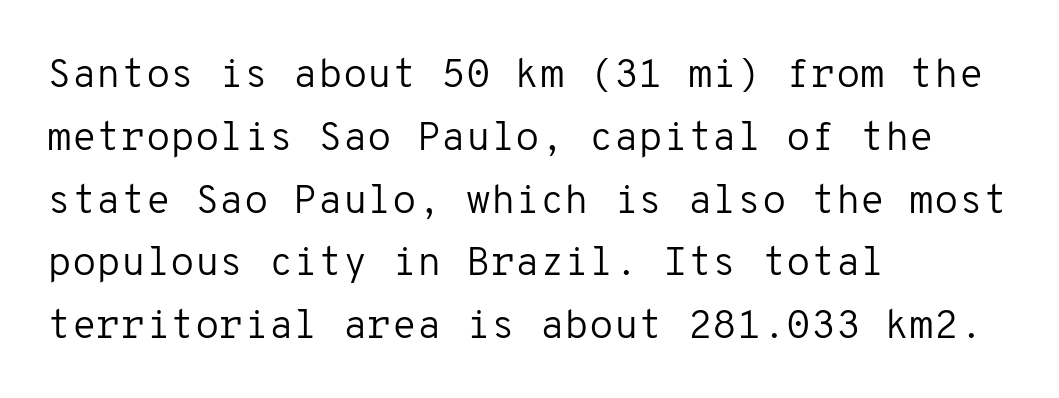
The image shows 40 px regular-weight sans-serif type, upright, monospaced; set left-aligned, normal line spacing (1.57x), normal letter spacing, not underlined; low stroke contrast and a medium x-height.
